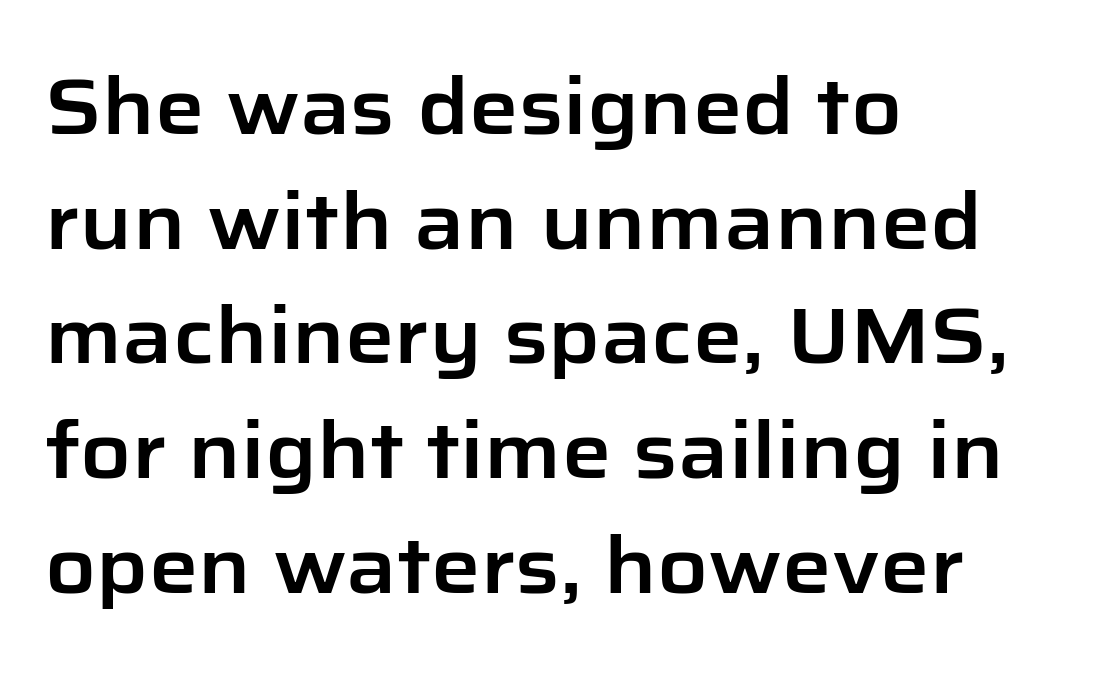
The image shows 78 px sans-serif type, upright; set left-aligned, normal line spacing (1.47x), normal letter spacing, not underlined; low stroke contrast and a medium x-height.
